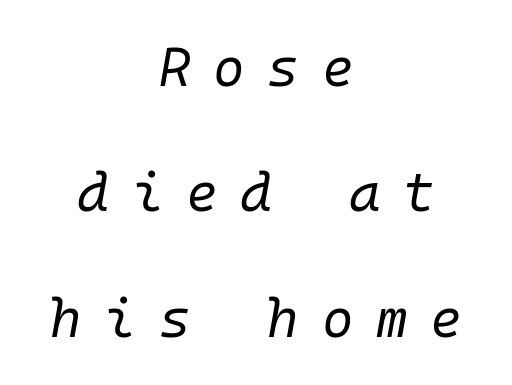
Each stroke keeps to a modest, everyday thickness or less. The letters march in equal steps, a hallmark of fixed-pitch type. Summary of vertical rhythm: relaxed, with wide interline spacing. Which margin do the lines hug? Neither — every line sits in the middle. Observe the lean: these are italic letterforms. Decoration check: the copy has no underline.
